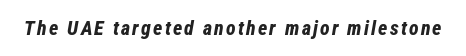
These lines were composed using italics. The strokes are fattened all the way to bold. A clean baseline with only descenders dipping below it.
